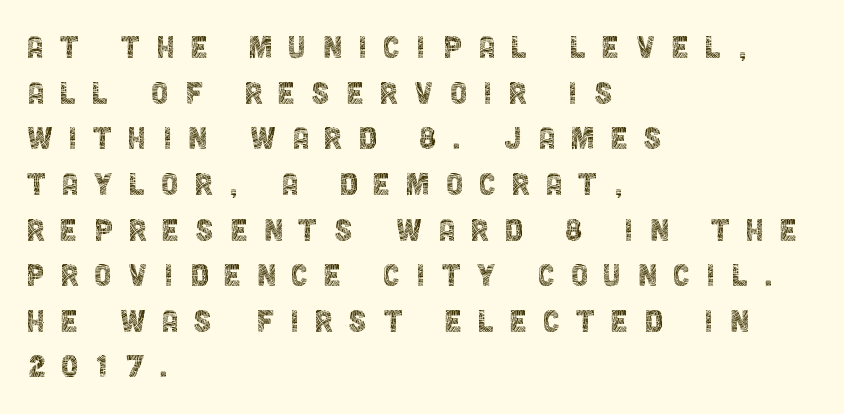
{"serif": "no", "italic": "no", "bold": "no", "weight": "thin", "width": "condensed", "x_height": "large", "monospaced": "no", "underline": "no", "align": "left", "line_spacing_ratio": 1.17, "letter_spacing": "wide", "letter_spacing_em": 0.4, "glyph_px": 39}
